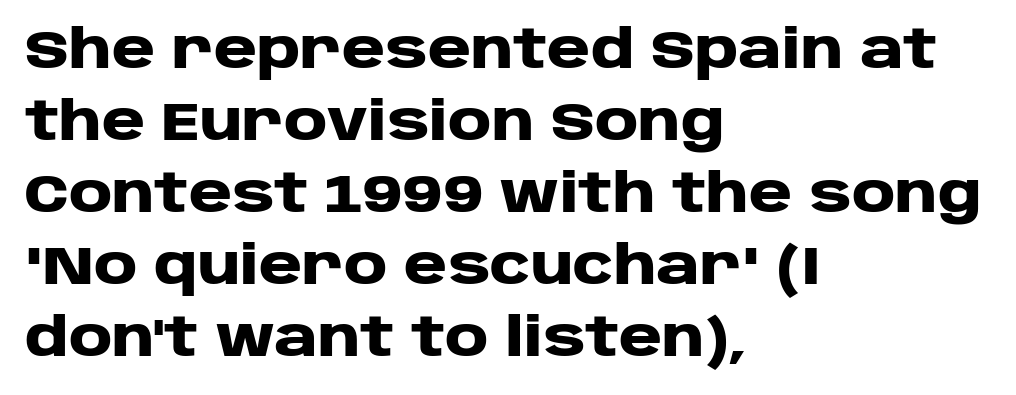
{"serif": "no", "italic": "no", "bold": "yes", "weight": "heavy", "width": "wide", "stroke_contrast": "low", "x_height": "large", "monospaced": "no", "underline": "no", "align": "left", "line_spacing": "normal", "line_spacing_ratio": 1.36, "letter_spacing": "normal", "letter_spacing_em": 0.0, "glyph_px": 53}
